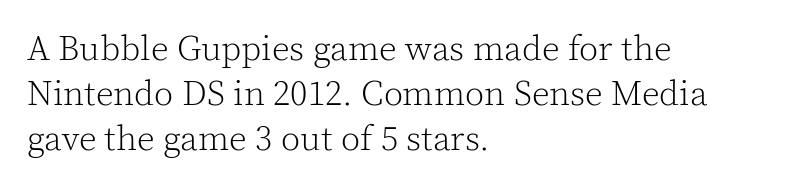
{"serif": "yes", "italic": "no", "bold": "no", "weight": "light", "width": "normal", "x_height": "medium", "monospaced": "no", "underline": "no", "align": "left", "line_spacing": "normal", "line_spacing_ratio": 1.28, "letter_spacing": "normal", "letter_spacing_em": 0.0, "glyph_px": 35}
